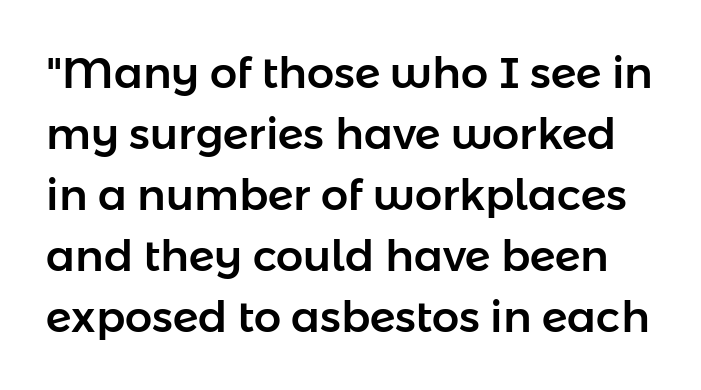
These lines are rendered in a variable-pitch font. In terms of letterform style, serifs are entirely absent. Notice how the stems are strictly vertical — no italics here. The string is rendered with underlining switched off. Notice how descenders clear the ascenders below comfortably — that's standard leading. These lines keep a tight, regular rhythm from letter to letter.
